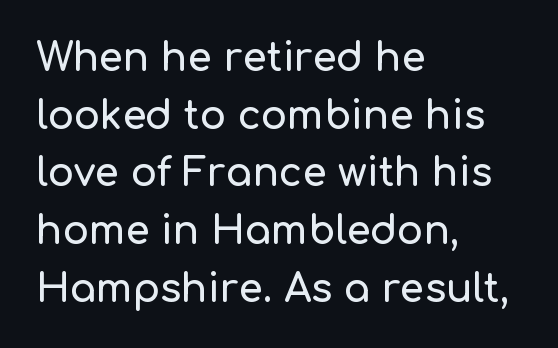
The image shows 39 px sans-serif type, upright; set left-aligned, normal line spacing (1.48x), normal letter spacing, not underlined; low stroke contrast and a medium x-height.
